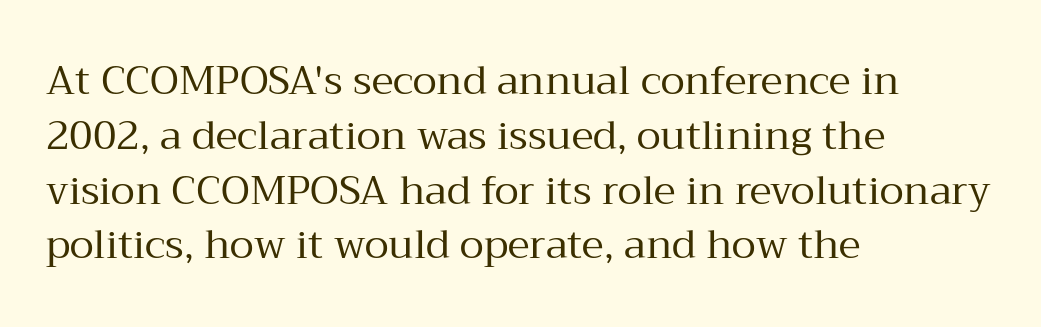
The image shows 40 px regular-weight serif type, upright; set left-aligned, normal line spacing (1.37x), normal letter spacing, not underlined; medium stroke contrast and a medium x-height.
